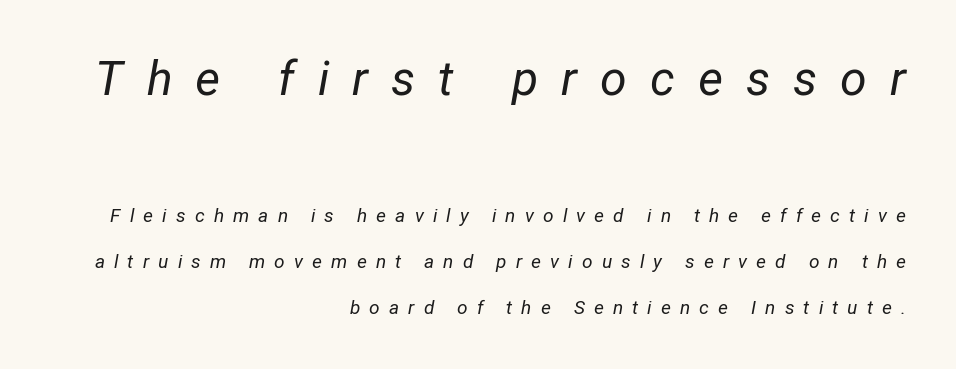
{"italic": "yes", "lean": "right", "slant_degrees": 12, "bold": "no", "weight": "regular", "width": "normal", "stroke_contrast": "low", "x_height": "medium", "monospaced": "no", "underline": "no", "align": "right", "line_spacing": "loose", "line_spacing_ratio": 2.41, "letter_spacing": "wide", "letter_spacing_em": 0.48, "larger_block": "first", "size_ratio": 2.53, "glyph_px": 48}
